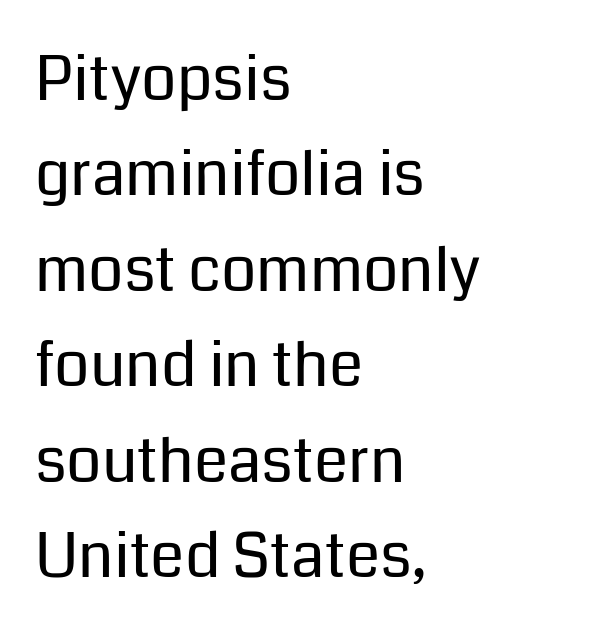
{"serif": "no", "italic": "no", "bold": "no", "weight": "regular", "width": "normal", "stroke_contrast": "low", "x_height": "medium", "monospaced": "no", "underline": "no", "align": "left", "line_spacing": "normal", "line_spacing_ratio": 1.54, "letter_spacing": "normal", "letter_spacing_em": 0.0, "glyph_px": 62}
